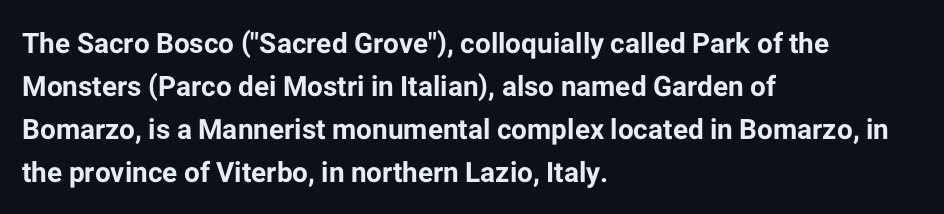
The image shows 28 px bold sans-serif type, upright; set left-aligned, normal line spacing (1.54x), normal letter spacing, not underlined; low stroke contrast and a medium x-height.
